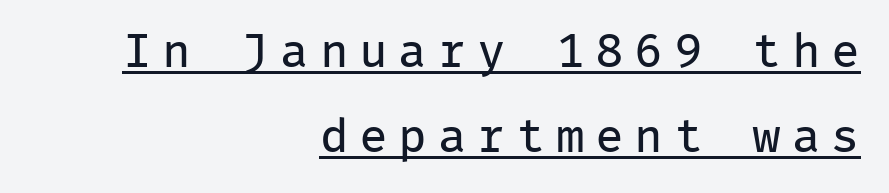
{"serif": "no", "italic": "no", "bold": "no", "weight": "regular", "width": "normal", "stroke_contrast": "low", "x_height": "medium", "monospaced": "yes", "underline": "yes", "align": "right", "line_spacing_ratio": 1.78, "letter_spacing": "wide", "letter_spacing_em": 0.22, "glyph_px": 48}
